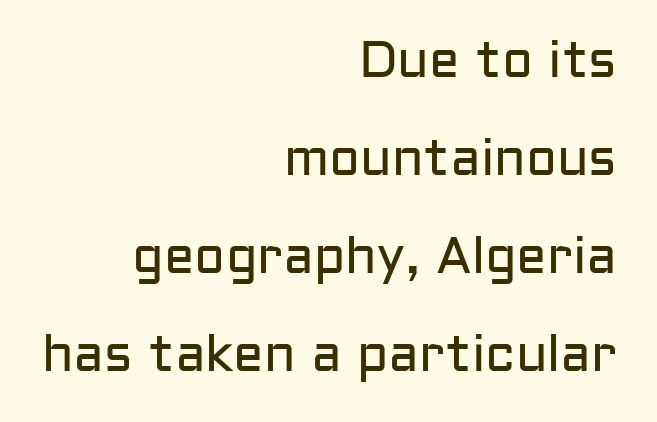
The image shows 51 px regular-weight sans-serif type, upright; set right-aligned, loose line spacing (1.92x), normal letter spacing, not underlined; low stroke contrast and a medium x-height.
